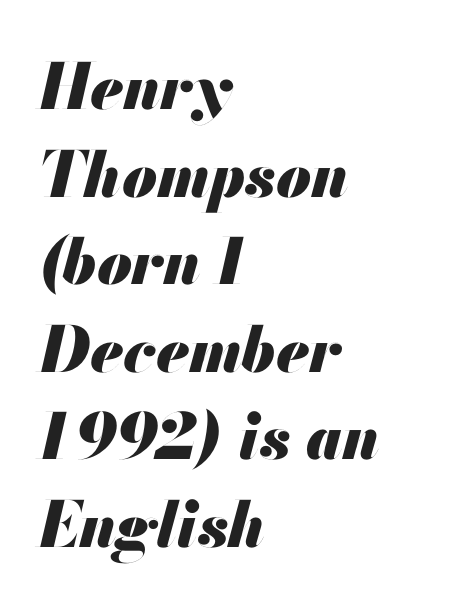
{"italic": "yes", "lean": "right", "slant_degrees": 13, "bold": "yes", "weight": "heavy", "width": "normal", "stroke_contrast": "medium", "x_height": "small", "monospaced": "no", "underline": "no", "align": "left", "line_spacing": "normal", "line_spacing_ratio": 1.39, "letter_spacing": "normal", "letter_spacing_em": 0.0, "glyph_px": 63}
